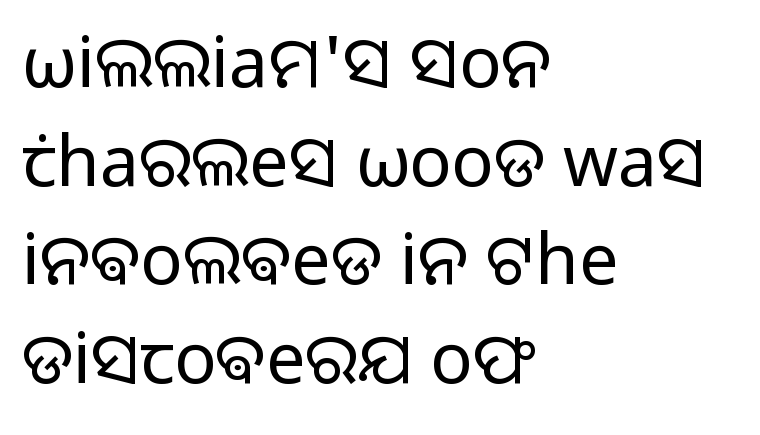
Check where the strokes stop: nothing finishes them off — pure sans. Vertical stems look standard width or narrower in stroke. Think of a printed novel: that variable character pitch is what you see here. Spacing between characters is what you'd get straight out of the box. The rag falls on the right side of this text block.
